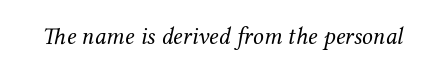
{"italic": "yes", "lean": "right", "slant_degrees": 12, "bold": "no", "underline": "no", "letter_spacing": "normal", "letter_spacing_em": 0.0, "glyph_px": 24}
